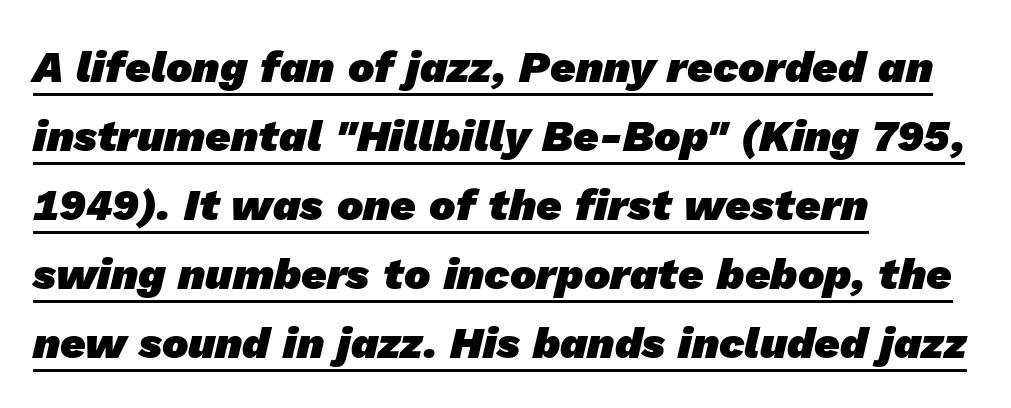
{"serif": "no", "bold": "yes", "weight": "heavy", "width": "normal", "stroke_contrast": "low", "x_height": "medium", "monospaced": "no", "underline": "yes", "align": "left", "line_spacing": "normal", "line_spacing_ratio": 1.57, "letter_spacing": "normal", "letter_spacing_em": 0.0, "glyph_px": 44}
